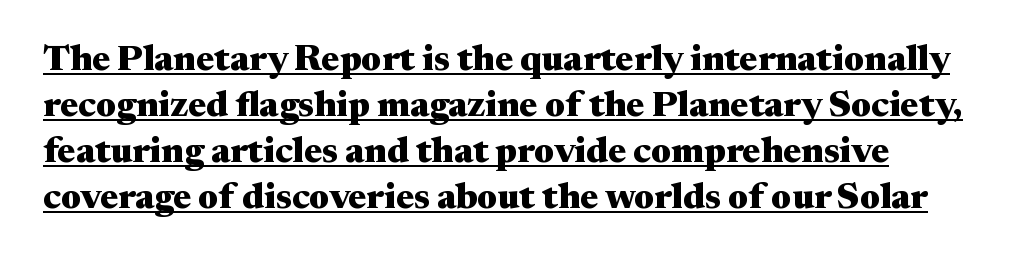
The image shows 36 px heavy, wide serif type, upright; set normal line spacing (1.28x), normal letter spacing, underlined; medium stroke contrast and a medium x-height.
